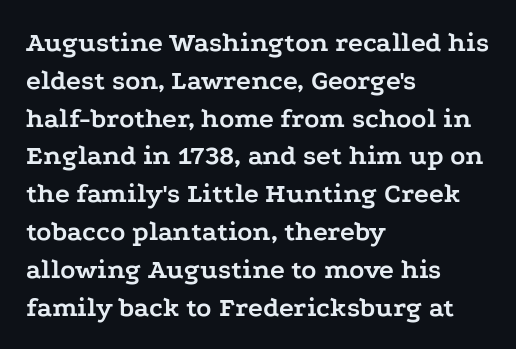
Q: Is the text bold? A: Yes.
Q: Is the text italic (slanted)? A: No, it is upright.
Q: Is the typeface a serif or a sans-serif typeface? A: Serif.
Q: Is the text underlined? A: No.
Q: How is the paragraph aligned? A: Left-aligned.
Q: Is the spacing between letters normal or unusually wide? A: Normal.
Q: Is the spacing between lines tight, normal or loose? A: Normal.
Q: Width (condensed, normal, or wide)? A: Wide.
Q: Stroke contrast? A: Low.
Q: x-height? A: Medium.
Q: Monospaced? A: No.
